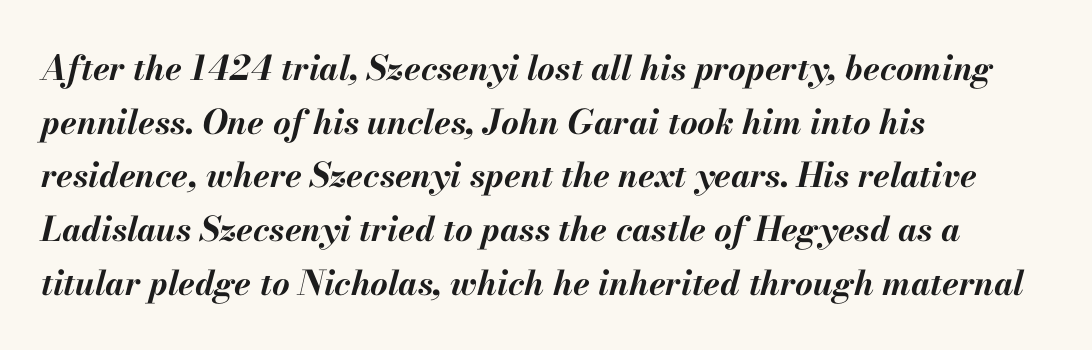
Rows of type keep a routine distance in the vertical direction. The rag falls on the right side of this text block. Each letter keeps its own natural width here, so spacing adapts to shape. Words float on clear page, feet unadorned. The gaps between neighbouring characters are ordinary and unremarkable.
